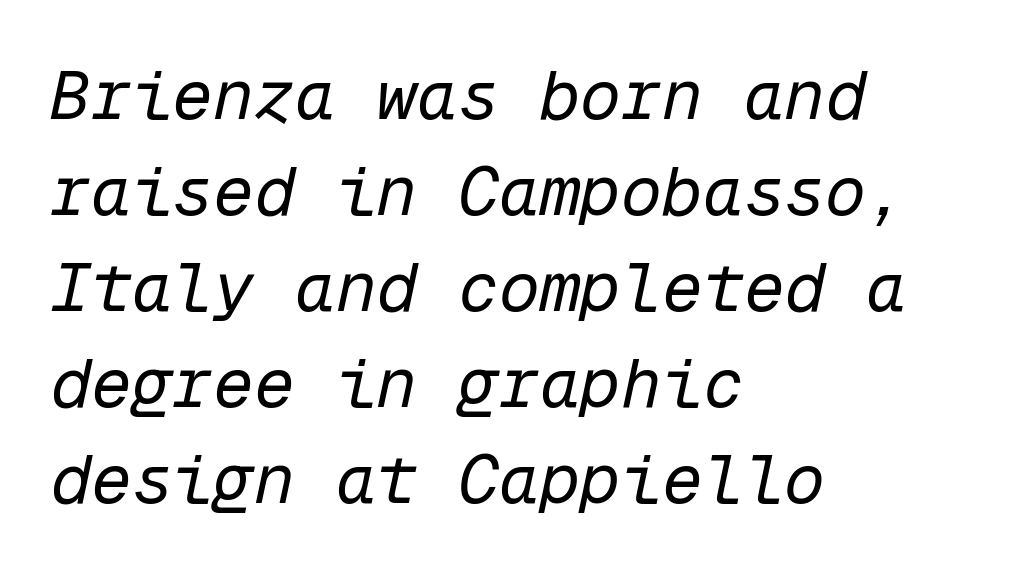
Q: Is the text bold? A: No.
Q: Is the text italic (slanted)? A: Yes, it leans right by about 12 degrees.
Q: Is the text underlined? A: No.
Q: How is the paragraph aligned? A: Left-aligned.
Q: Is the spacing between letters normal or unusually wide? A: Normal.
Q: Is the spacing between lines tight, normal or loose? A: Normal.
Q: Width (condensed, normal, or wide)? A: Normal.
Q: Stroke contrast? A: Low.
Q: x-height? A: Medium.
Q: Monospaced? A: Yes.
